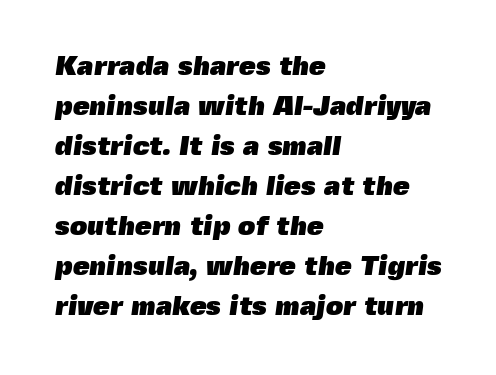
The image shows 27 px bold type; set left-aligned, normal line spacing (1.48x), normal letter spacing, not underlined.
